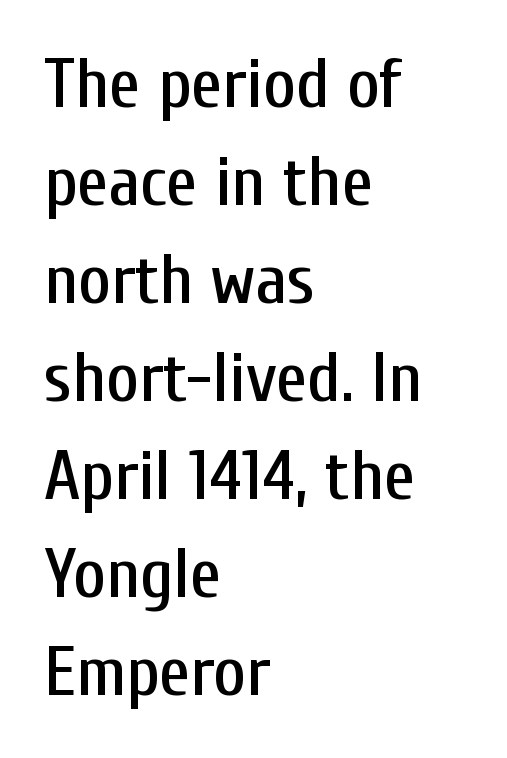
The image shows 70 px condensed sans-serif type, upright; set left-aligned, normal line spacing (1.4x), normal letter spacing, not underlined; low stroke contrast and a medium x-height.
